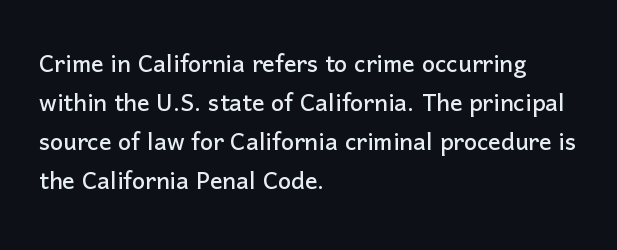
Q: Is the text italic (slanted)? A: No, it is upright.
Q: Is the typeface a serif or a sans-serif typeface? A: Sans-serif.
Q: Is the text underlined? A: No.
Q: How is the paragraph aligned? A: Left-aligned.
Q: Is the spacing between letters normal or unusually wide? A: Normal.
Q: Is the spacing between lines tight, normal or loose? A: Normal.
Q: Width (condensed, normal, or wide)? A: Normal.
Q: Stroke contrast? A: Low.
Q: x-height? A: Medium.
Q: Monospaced? A: No.
